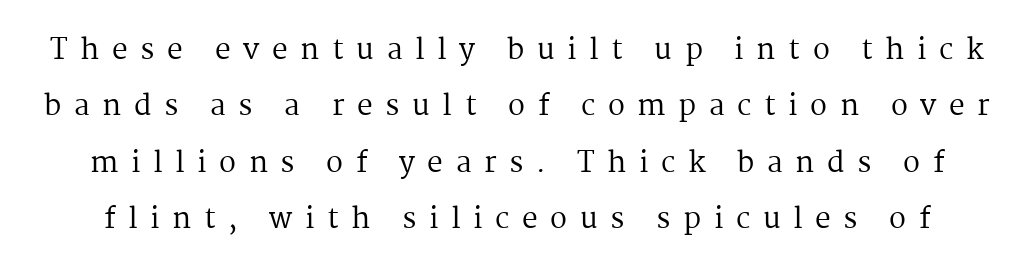
Regarding serifs, this sample has them. Quick note: not italic, upright. Leading is clearly above the norm, producing a sparse column. The space directly below the letters is spotless. On a weight scale, this lands at 450 or below. The passage shown has open, widely tracked lettering throughout.
